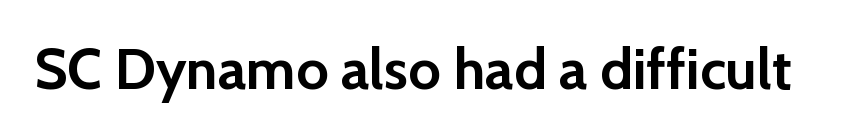
The image shows 57 px semibold sans-serif type, upright; set normal letter spacing, not underlined; low stroke contrast and a medium x-height.
